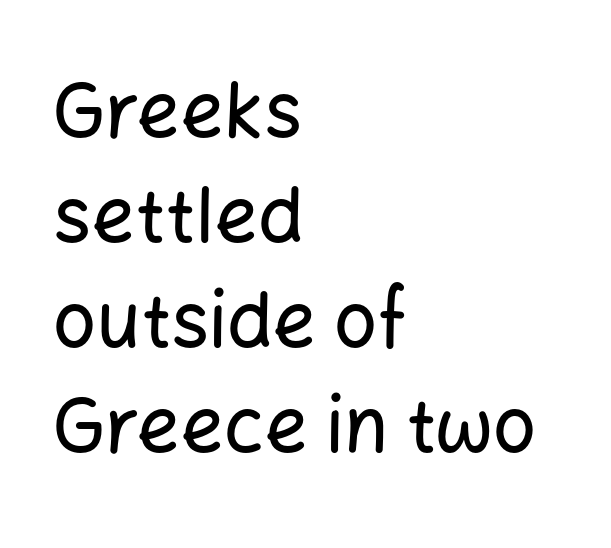
Q: Is the text italic (slanted)? A: No, it is upright.
Q: Is the typeface a serif or a sans-serif typeface? A: Sans-serif.
Q: Is the text underlined? A: No.
Q: How is the paragraph aligned? A: Left-aligned.
Q: Is the spacing between letters normal or unusually wide? A: Normal.
Q: Is the spacing between lines tight, normal or loose? A: Normal.
Q: Width (condensed, normal, or wide)? A: Normal.
Q: Stroke contrast? A: Low.
Q: x-height? A: Medium.
Q: Monospaced? A: No.
